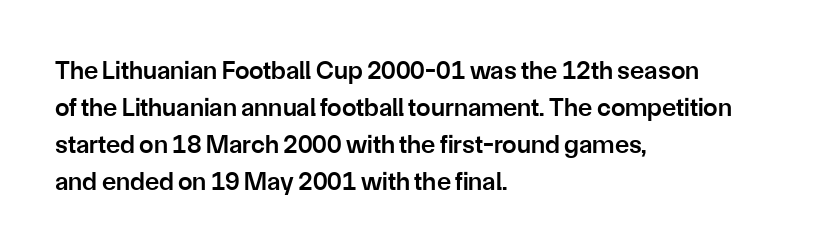
Successive baselines arrive at the customary interval. What weight is shown? A semibold, between regular and bold. The baseline area is clear. Compared with typical body copy, the letter spacing here is the same. When letters stand straight like this, we call the style roman or upright.
